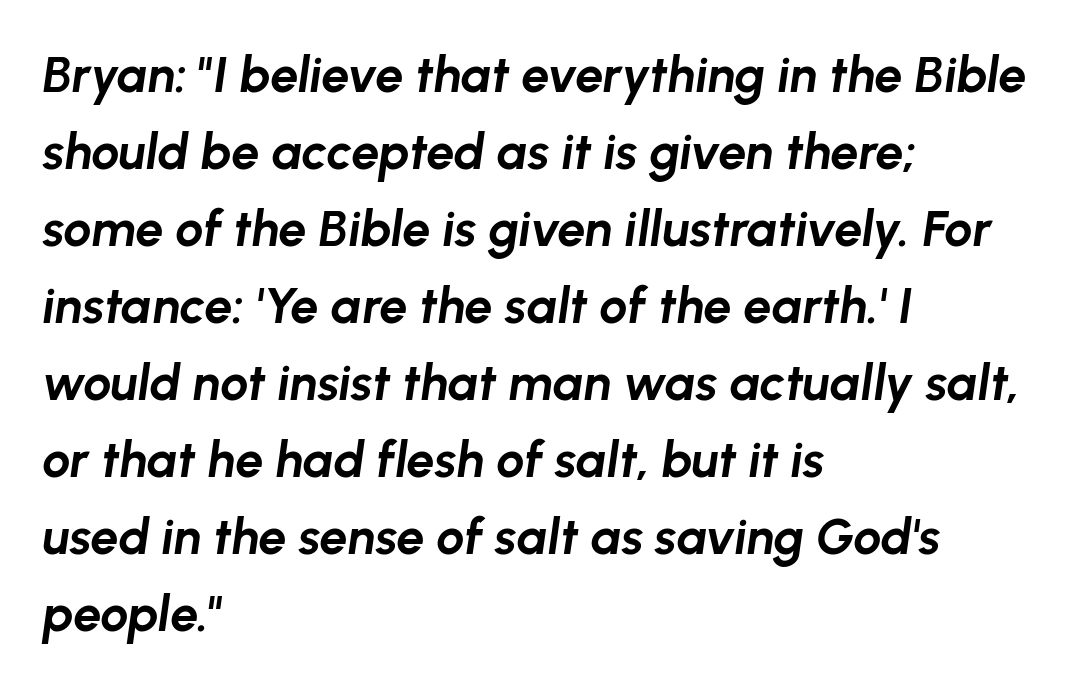
Q: Is the text bold? A: Yes.
Q: Is the text italic (slanted)? A: Yes, it leans right by about 8 degrees.
Q: Is the text underlined? A: No.
Q: How is the paragraph aligned? A: Left-aligned.
Q: Is the spacing between letters normal or unusually wide? A: Normal.
Q: Is the spacing between lines tight, normal or loose? A: Normal.
Q: Width (condensed, normal, or wide)? A: Normal.
Q: Stroke contrast? A: Low.
Q: x-height? A: Medium.
Q: Monospaced? A: No.
